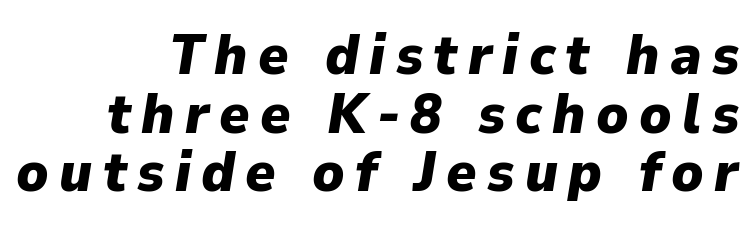
The typesetting leans heavy: a genuine bold. Horizontally, the lines are justified to the trailing edge only. Any mark beneath the type? The region is blank. Each new line begins almost immediately beneath the previous one. An italicized treatment has been applied to the whole sample.
